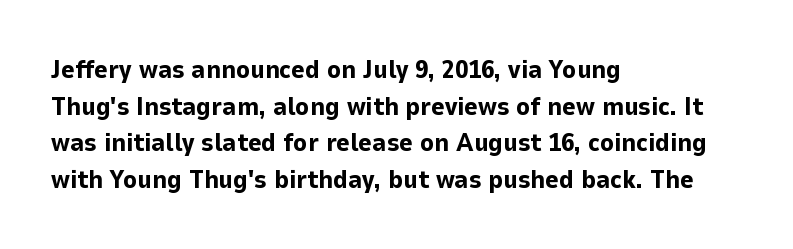
{"italic": "no", "bold": "yes", "underline": "no", "align": "left", "line_spacing": "normal", "line_spacing_ratio": 1.41, "letter_spacing": "normal", "letter_spacing_em": 0.0, "glyph_px": 26}
